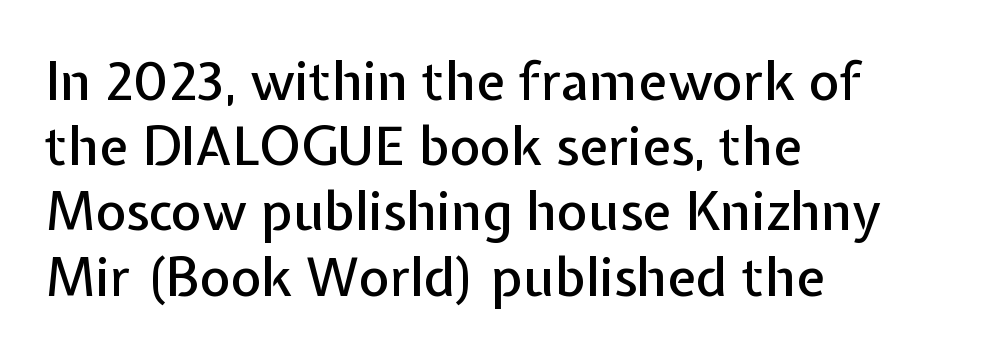
Each letter keeps its own natural width here, so spacing adapts to shape. Tall strokes in this sample are plumb rather than angled. Leftover space on each line is placed entirely after the last word. You can tell from the bare stems that sans-serif type was used. Check under the words: just untouched page. Honestly, the letter spacing is just normal — you wouldn't notice it.
